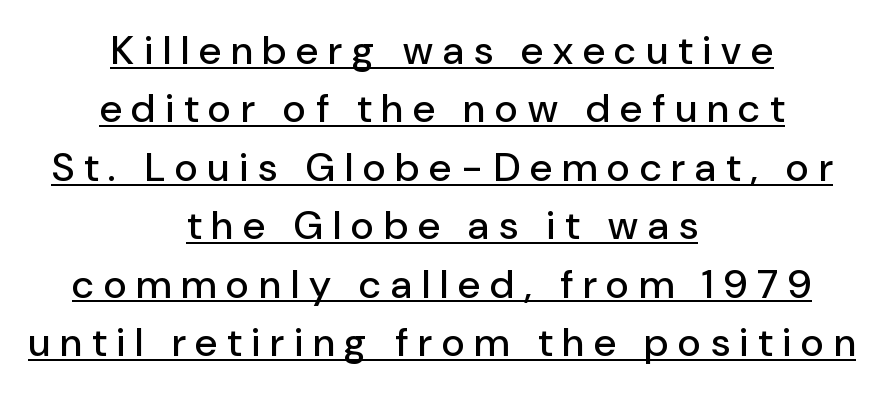
Q: Is the text italic (slanted)? A: No, it is upright.
Q: Is the typeface a serif or a sans-serif typeface? A: Sans-serif.
Q: Is the text underlined? A: Yes.
Q: How is the paragraph aligned? A: Centered.
Q: Is the spacing between letters normal or unusually wide? A: Unusually wide.
Q: Is the spacing between lines tight, normal or loose? A: Normal.
Q: Width (condensed, normal, or wide)? A: Normal.
Q: Stroke contrast? A: Low.
Q: x-height? A: Medium.
Q: Monospaced? A: No.
